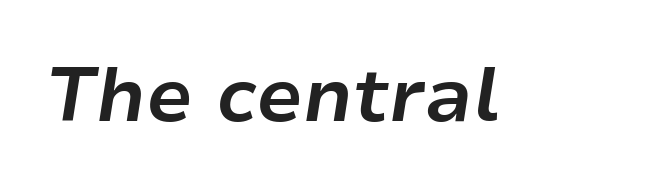
Chunky letters — that's bold for sure. You could not count columns in this text — the font is proportionally spaced. Plain, unruled lines of type. The axis of the letterforms is tilted away from vertical. Short note: letters normally spaced.
